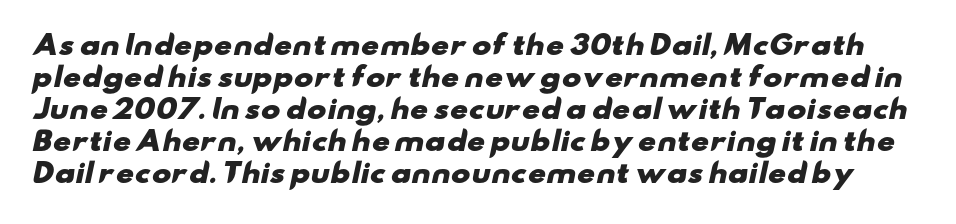
The image shows 26 px bold type; set line spacing 1.23x, normal letter spacing, not underlined.
